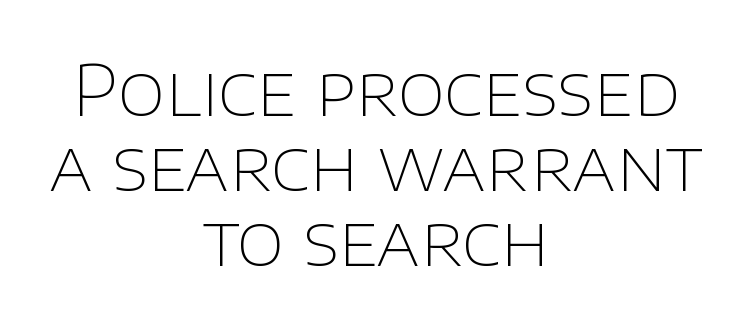
The image shows 69 px thin sans-serif type, upright; set centered, tight line spacing (1.09x), normal letter spacing, not underlined; low stroke contrast and a large x-height.
